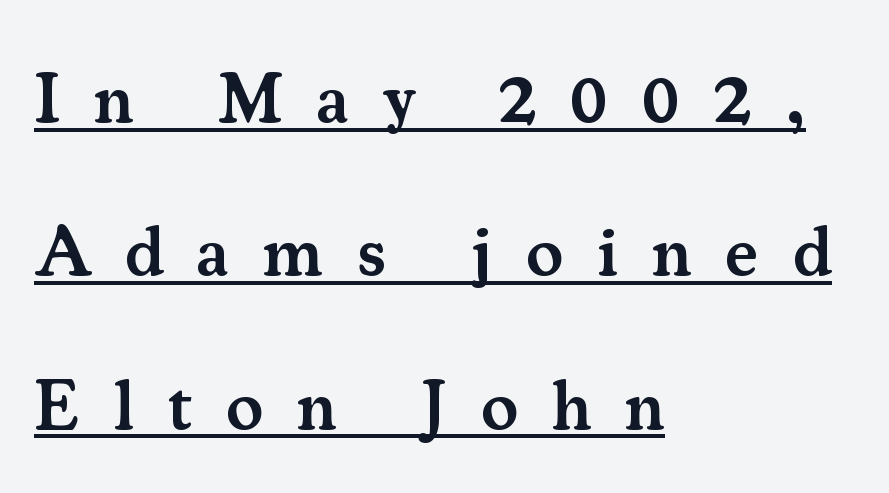
{"serif": "yes", "italic": "no", "bold": "semi", "weight": "semibold", "width": "normal", "stroke_contrast": "medium", "x_height": "small", "monospaced": "no", "underline": "yes", "align": "left", "line_spacing": "loose", "line_spacing_ratio": 2.19, "letter_spacing": "wide", "letter_spacing_em": 0.48, "glyph_px": 70}
